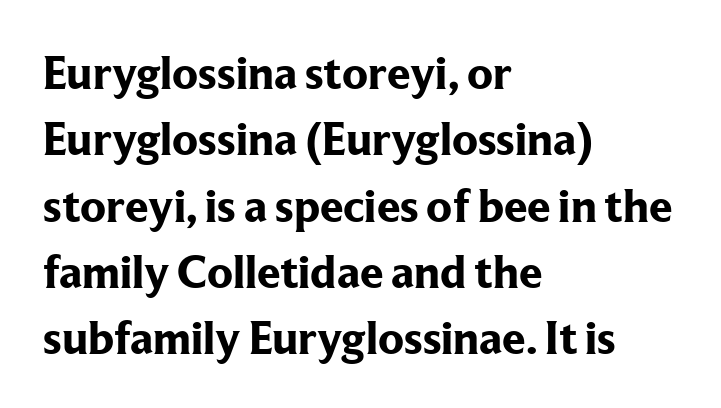
Q: Is the text bold? A: Yes.
Q: Is the text italic (slanted)? A: No, it is upright.
Q: Is the typeface a serif or a sans-serif typeface? A: Serif.
Q: Is the text underlined? A: No.
Q: How is the paragraph aligned? A: Left-aligned.
Q: Is the spacing between letters normal or unusually wide? A: Normal.
Q: Is the spacing between lines tight, normal or loose? A: Normal.
Q: Width (condensed, normal, or wide)? A: Normal.
Q: Stroke contrast? A: Low.
Q: x-height? A: Medium.
Q: Monospaced? A: No.
